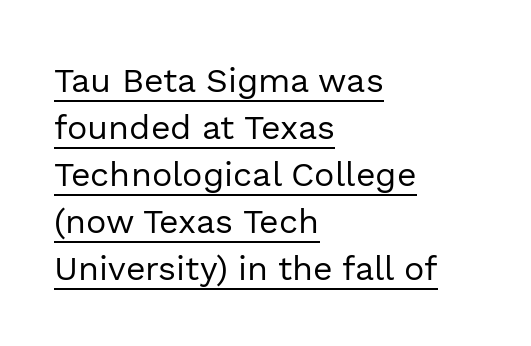
Leading matches the norm, producing a regular column. The letters advance in unequal steps, a hallmark of proportional type. The typeface has the unassuming heft of standard copy or less. Classification — sans serif.
